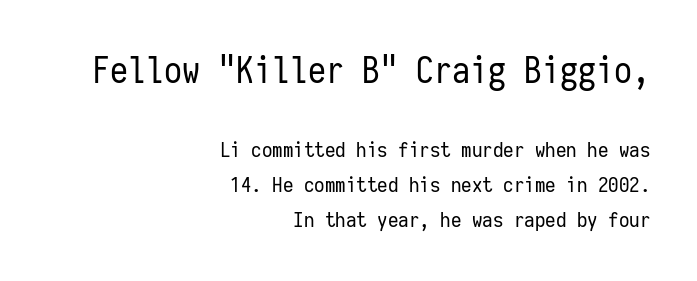
The specimen omits any rule beneath the text block's lines. The paragraph has a hard right edge and a soft left edge. Designer's note — italics off, roman on. The letters march in equal steps, a hallmark of fixed-pitch type. The passage shown stacks its lines at a standard gap.
